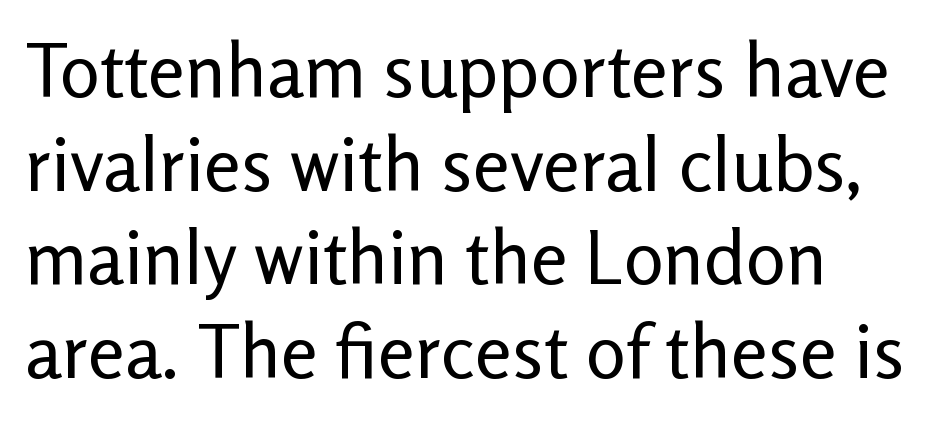
The image shows 75 px regular-weight sans-serif type, upright; set left-aligned, normal line spacing (1.25x), normal letter spacing, not underlined; low stroke contrast and a medium x-height.
